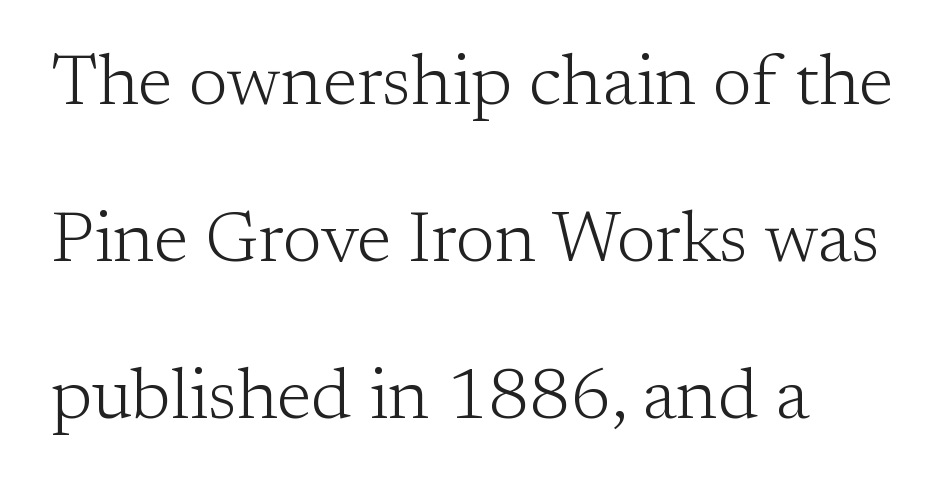
{"serif": "yes", "italic": "no", "bold": "no", "weight": "light", "width": "normal", "stroke_contrast": "low", "x_height": "medium", "monospaced": "no", "underline": "no", "align": "left", "line_spacing": "loose", "line_spacing_ratio": 2.21, "letter_spacing": "normal", "letter_spacing_em": 0.0, "glyph_px": 71}
